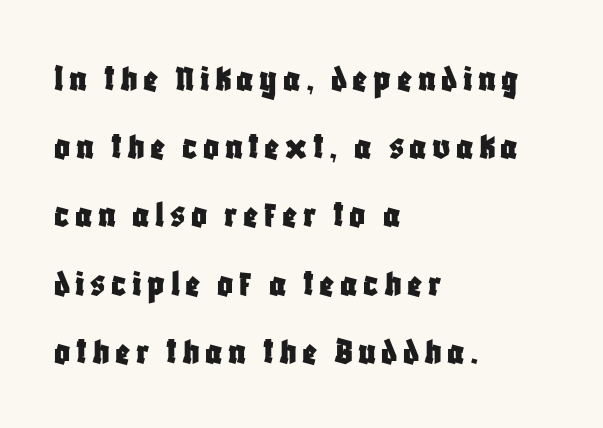
The image shows 39 px condensed sans-serif type, upright; set left-aligned, line spacing 1.75x, not underlined; low stroke contrast and a large x-height.
